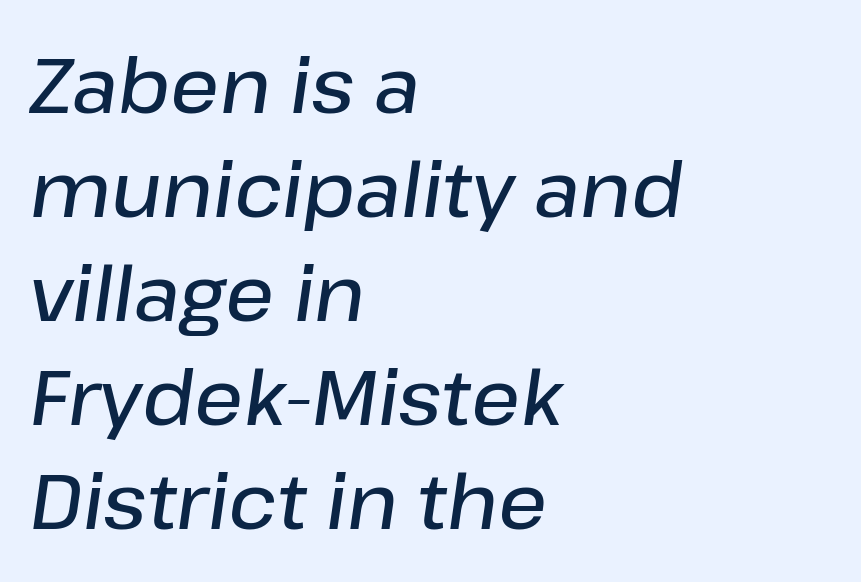
Q: Is the text bold? A: Semi-bold.
Q: Is the text italic (slanted)? A: Yes, it leans right by about 8 degrees.
Q: Is the text underlined? A: No.
Q: How is the paragraph aligned? A: Left-aligned.
Q: Is the spacing between letters normal or unusually wide? A: Normal.
Q: Is the spacing between lines tight, normal or loose? A: Normal.
Q: Width (condensed, normal, or wide)? A: Normal.
Q: Stroke contrast? A: Low.
Q: x-height? A: Medium.
Q: Monospaced? A: No.
